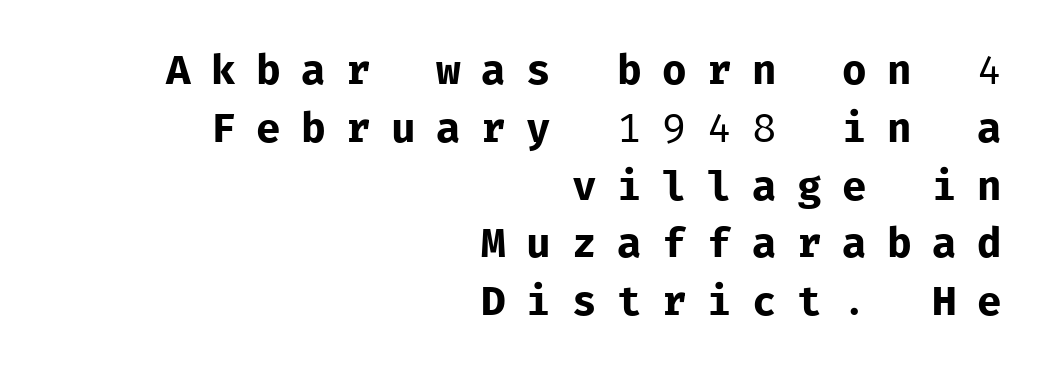
Where is the straight margin? On the right. Decoration check: the copy has no underline. Inter-character spacing is expanded well beyond the font's built-in metrics. Honestly, the row spacing looks completely unremarkable. The glyphs in this specimen are sans serif. The type sits square on the baseline with zero lean.
